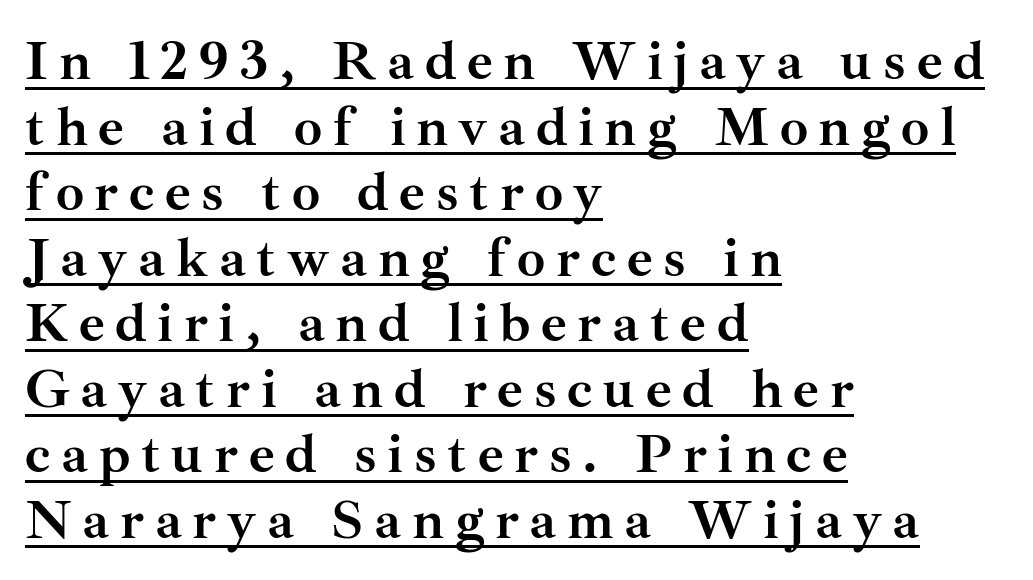
{"serif": "yes", "italic": "no", "bold": "yes", "weight": "semibold", "width": "normal", "stroke_contrast": "medium", "x_height": "small", "monospaced": "no", "underline": "yes", "align": "left", "line_spacing_ratio": 1.17, "glyph_px": 56}
